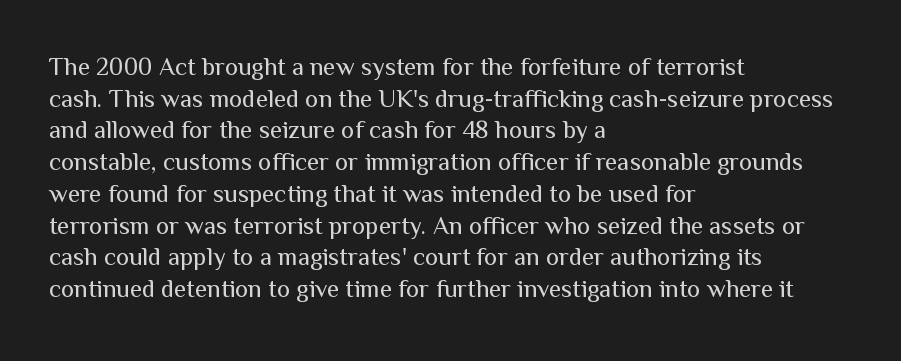
{"italic": "no", "bold": "no", "underline": "no", "align": "left", "line_spacing": "normal", "line_spacing_ratio": 1.27, "letter_spacing": "normal", "letter_spacing_em": 0.0, "glyph_px": 25}
